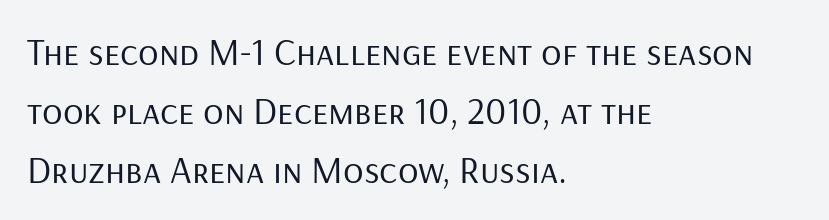
The image shows 38 px regular-weight sans-serif type, upright; set left-aligned, normal line spacing (1.55x), normal letter spacing, not underlined; low stroke contrast and a medium x-height.
